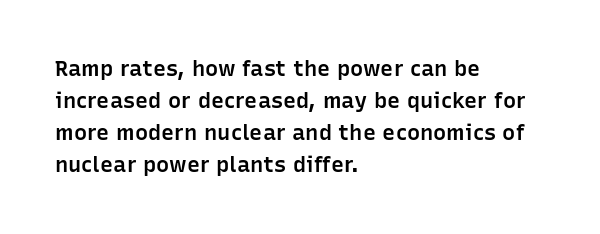
Q: Is the text bold? A: Semi-bold.
Q: Is the text italic (slanted)? A: No, it is upright.
Q: Is the text underlined? A: No.
Q: How is the paragraph aligned? A: Left-aligned.
Q: Is the spacing between letters normal or unusually wide? A: Normal.
Q: Is the spacing between lines tight, normal or loose? A: Normal.
